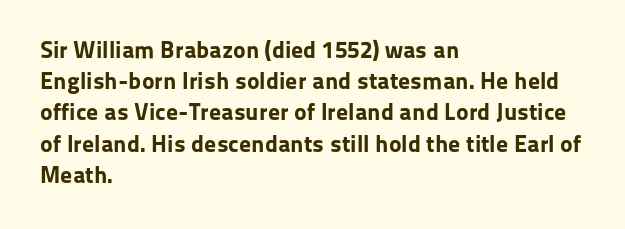
Every letter is thick-stroked: bold, no question. Line starts are locked; line ends wander. What's the leading like? Ordinary, nothing unusual. Glance below the letters and you will spot only blank space.
